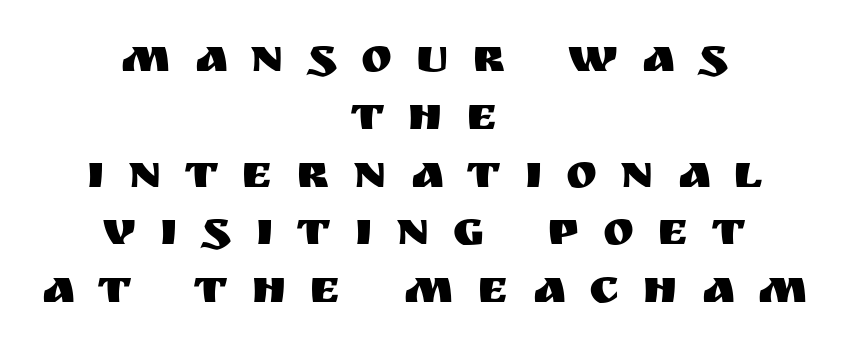
The image shows 47 px sans-serif type, upright; set centered, line spacing 1.23x, unusually wide letter spacing (+0.5 em), not underlined; medium stroke contrast and a large x-height.
